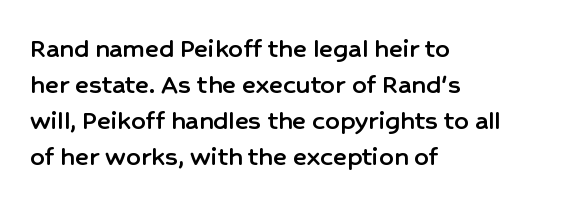
The image shows 29 px sans-serif type, upright; set left-aligned, line spacing 1.24x, normal letter spacing, not underlined; low stroke contrast and a medium x-height.
